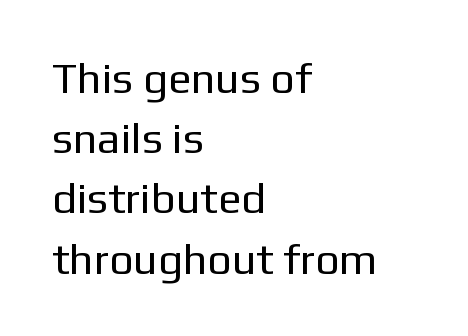
{"serif": "no", "italic": "no", "bold": "no", "weight": "regular", "width": "normal", "stroke_contrast": "low", "x_height": "medium", "monospaced": "no", "underline": "no", "align": "left", "line_spacing": "normal", "line_spacing_ratio": 1.4, "letter_spacing": "normal", "letter_spacing_em": 0.0, "glyph_px": 43}
